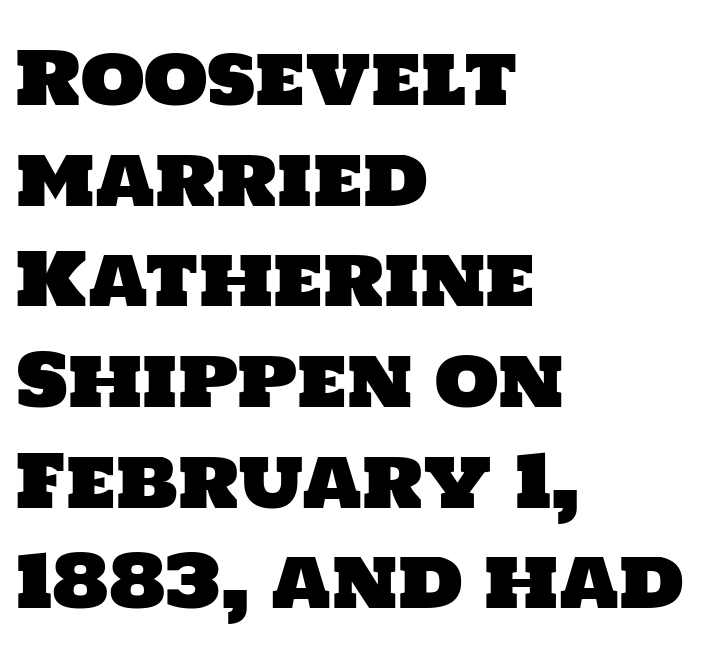
Q: Is the typeface a serif or a sans-serif typeface? A: Sans-serif.
Q: Is the text underlined? A: No.
Q: How is the paragraph aligned? A: Left-aligned.
Q: Is the spacing between letters normal or unusually wide? A: Normal.
Q: Is the spacing between lines tight, normal or loose? A: Normal.
Q: Width (condensed, normal, or wide)? A: Normal.
Q: Stroke contrast? A: Low.
Q: x-height? A: Large.
Q: Monospaced? A: No.
